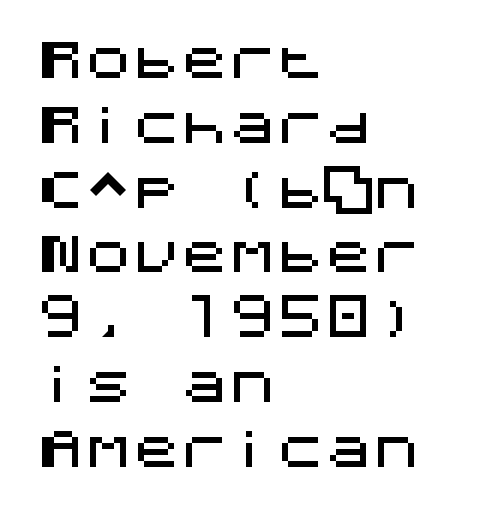
The passage shown is typeset with a sans-serif family. Nobody touched the tracking dial on this one. The baseline area is clear. Regular leading.
